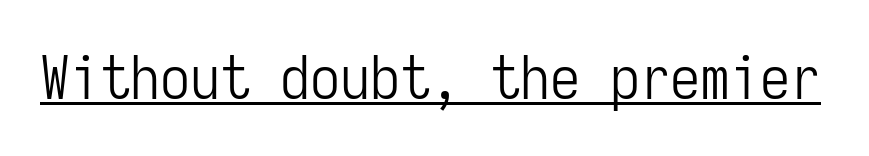
Q: Is the text bold? A: No.
Q: Is the text italic (slanted)? A: No, it is upright.
Q: Is the typeface a serif or a sans-serif typeface? A: Sans-serif.
Q: Is the text underlined? A: Yes.
Q: Is the spacing between letters normal or unusually wide? A: Normal.
Q: Width (condensed, normal, or wide)? A: Condensed.
Q: Stroke contrast? A: Low.
Q: x-height? A: Medium.
Q: Monospaced? A: Yes.
